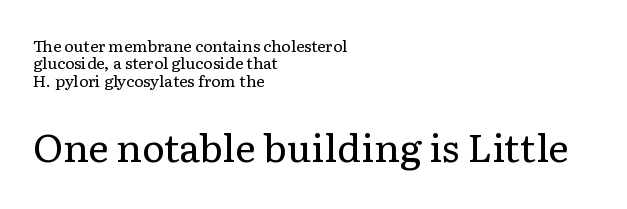
Q: Is the text bold? A: No.
Q: Is the text italic (slanted)? A: No, it is upright.
Q: Is the typeface a serif or a sans-serif typeface? A: Serif.
Q: Is the text underlined? A: No.
Q: How is the paragraph aligned? A: Left-aligned.
Q: Is the spacing between letters normal or unusually wide? A: Normal.
Q: Is the spacing between lines tight, normal or loose? A: Tight.
Q: Which block of text is set in a larger size, the first (top) or the second (bottom)? A: The second (bottom) one.
Q: Width (condensed, normal, or wide)? A: Normal.
Q: Stroke contrast? A: Low.
Q: x-height? A: Medium.
Q: Monospaced? A: No.
